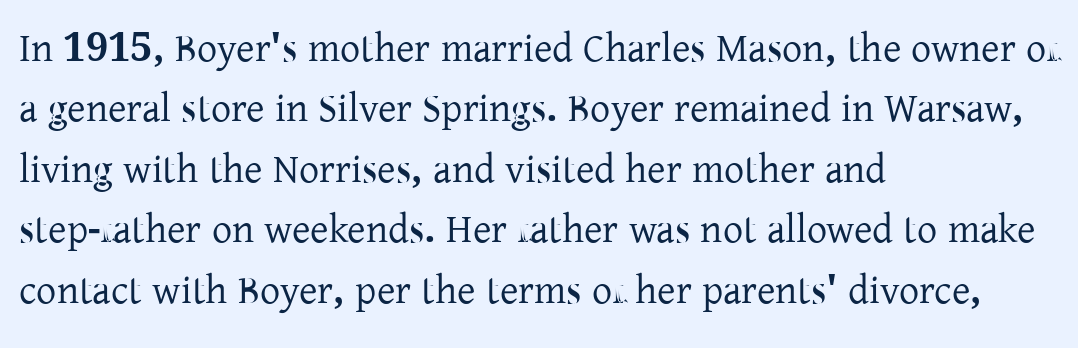
{"serif": "yes", "italic": "no", "width": "normal", "stroke_contrast": "low", "x_height": "medium", "monospaced": "no", "underline": "no", "align": "left", "line_spacing": "normal", "line_spacing_ratio": 1.51, "letter_spacing": "normal", "letter_spacing_em": 0.0, "glyph_px": 40}
